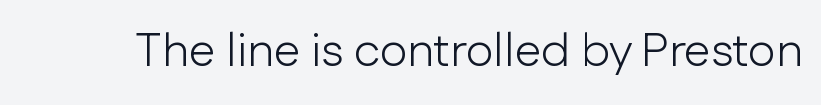
There is no visible air inserted between adjacent glyphs. The face used here is a sans, in the tradition of grotesques and geometrics. The letters advance in unequal steps, a hallmark of proportional type. Clear beneath every line of the passage.
